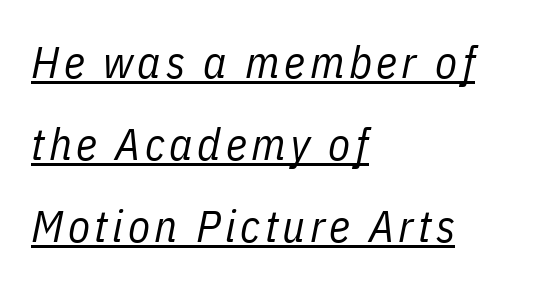
Q: Is the text bold? A: No.
Q: Is the text italic (slanted)? A: Yes, it leans right by about 11 degrees.
Q: Is the text underlined? A: Yes.
Q: How is the paragraph aligned? A: Left-aligned.
Q: Width (condensed, normal, or wide)? A: Condensed.
Q: Stroke contrast? A: Low.
Q: x-height? A: Medium.
Q: Monospaced? A: No.
